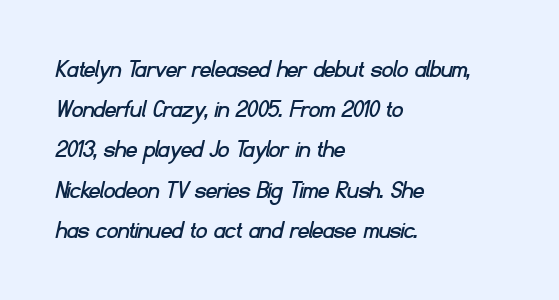
The image shows 27 px text type; set left-aligned, normal line spacing (1.49x), normal letter spacing, not underlined.
